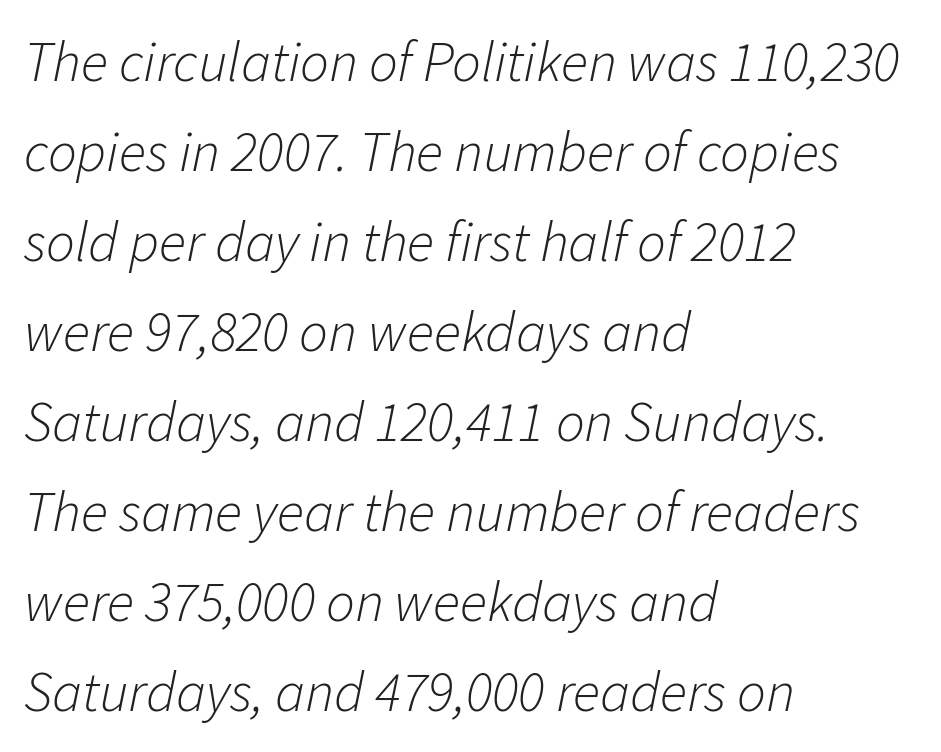
The image shows 57 px light type, italic (leaning right); set left-aligned, normal line spacing (1.58x), normal letter spacing, not underlined; low stroke contrast and a medium x-height.
